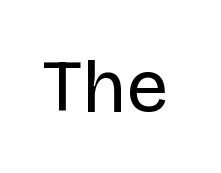
The image shows 74 px regular-weight sans-serif type, upright; set normal letter spacing, not underlined; low stroke contrast and a large x-height.
